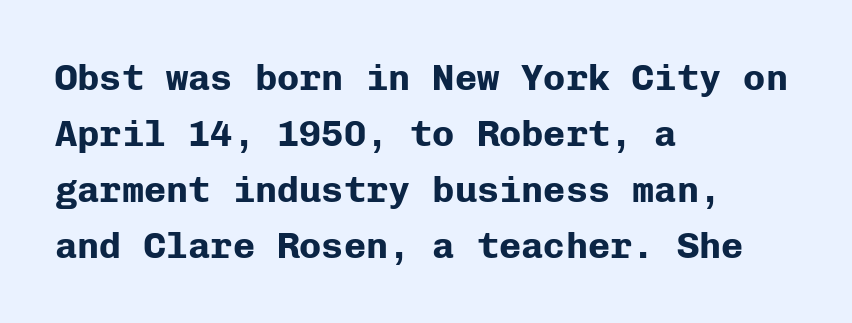
The image shows 37 px bold sans-serif type, upright, monospaced; set left-aligned, normal line spacing (1.51x), normal letter spacing, not underlined; low stroke contrast and a medium x-height.
